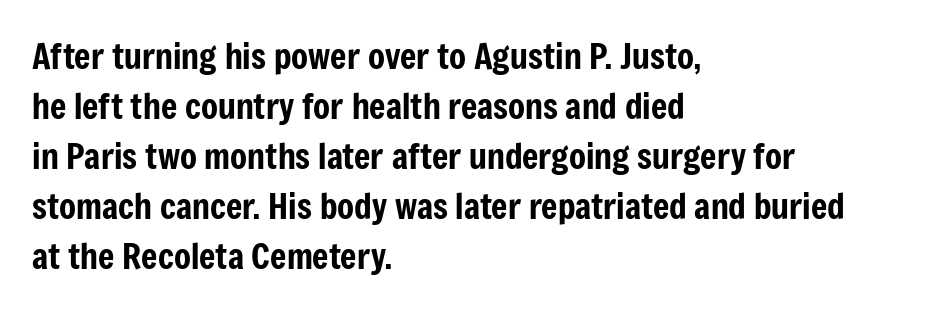
The image shows 35 px condensed sans-serif type, upright; set left-aligned, normal line spacing (1.43x), normal letter spacing, not underlined; low stroke contrast and a medium x-height.
